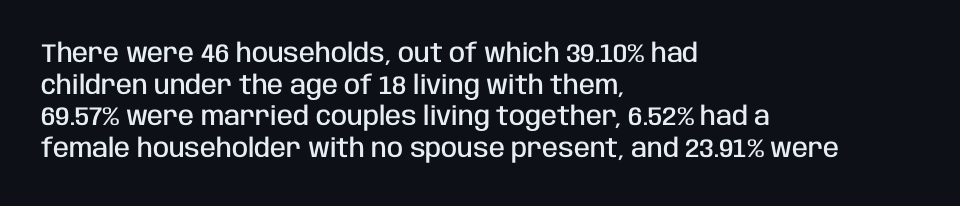
Q: Is the text bold? A: Semi-bold.
Q: Is the text italic (slanted)? A: No, it is upright.
Q: Is the text underlined? A: No.
Q: How is the paragraph aligned? A: Left-aligned.
Q: Is the spacing between letters normal or unusually wide? A: Normal.
